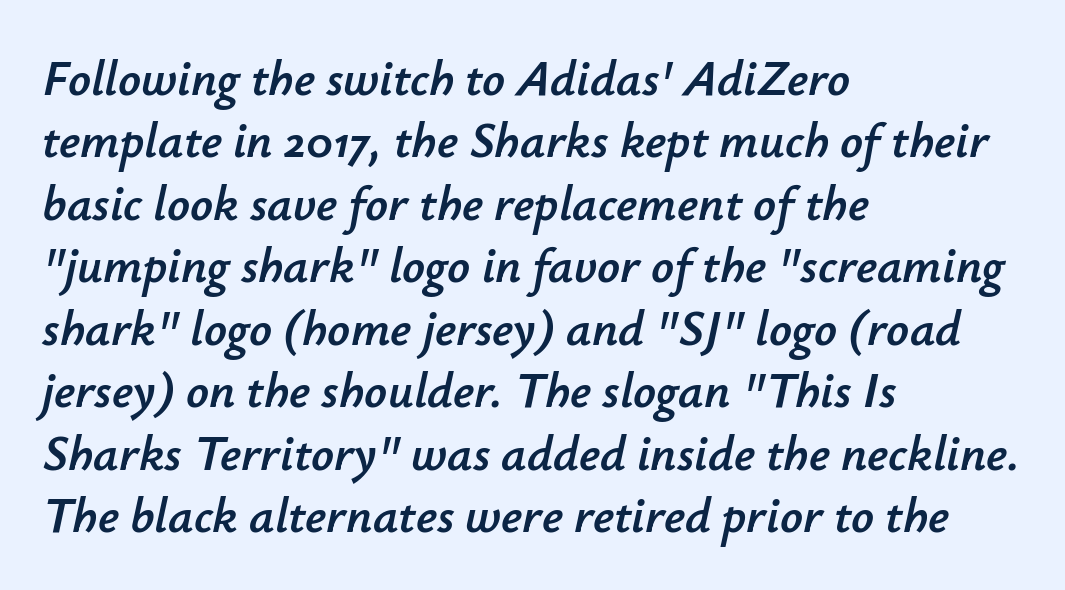
The image shows 50 px text type, italic (leaning right); set left-aligned, normal line spacing (1.25x), normal letter spacing, not underlined; low stroke contrast and a small x-height.
